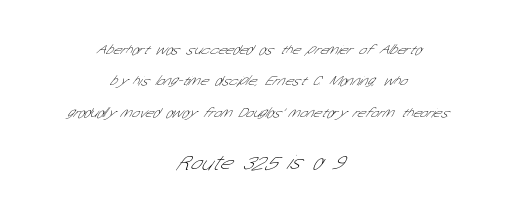
{"bold": "no", "underline": "no", "align": "center", "line_spacing": "loose", "line_spacing_ratio": 2.24, "letter_spacing": "normal", "letter_spacing_em": 0.0, "larger_block": "second", "size_ratio": 1.5, "glyph_px": 21}
